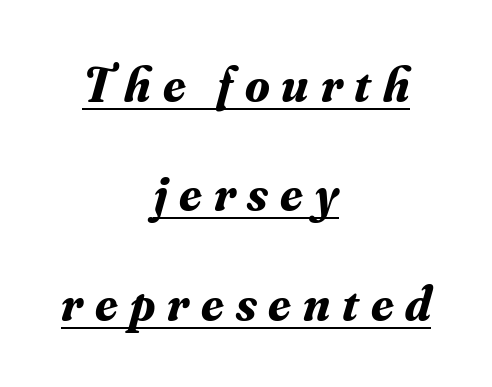
Q: Is the text bold? A: Yes.
Q: Is the text italic (slanted)? A: Yes, it leans right by about 16 degrees.
Q: Is the typeface a serif or a sans-serif typeface? A: Serif.
Q: Is the text underlined? A: Yes.
Q: How is the paragraph aligned? A: Centered.
Q: Is the spacing between letters normal or unusually wide? A: Unusually wide.
Q: Is the spacing between lines tight, normal or loose? A: Loose.
Q: Width (condensed, normal, or wide)? A: Normal.
Q: Stroke contrast? A: Medium.
Q: x-height? A: Small.
Q: Monospaced? A: No.
